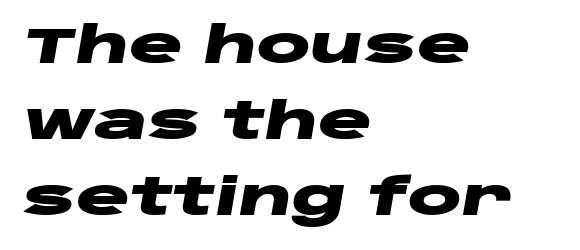
{"italic": "yes", "lean": "right", "slant_degrees": 10, "bold": "yes", "weight": "heavy", "width": "wide", "stroke_contrast": "low", "x_height": "large", "monospaced": "no", "underline": "no", "align": "left", "line_spacing": "normal", "line_spacing_ratio": 1.52, "letter_spacing": "normal", "letter_spacing_em": 0.0, "glyph_px": 50}
